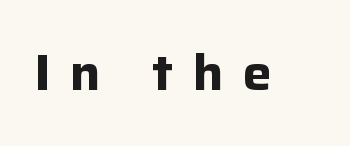
The image shows 49 px bold sans-serif type, upright; set unusually wide letter spacing (+0.39 em), not underlined; low stroke contrast and a medium x-height.
